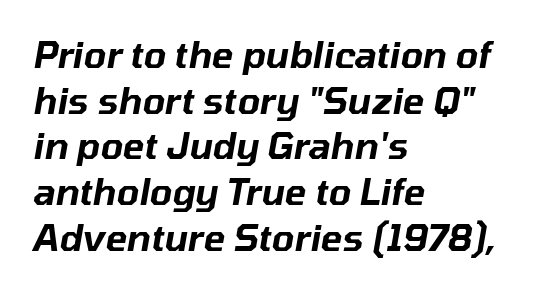
The image shows 36 px text type, italic (leaning right); set left-aligned, normal line spacing (1.27x), normal letter spacing, not underlined; low stroke contrast and a medium x-height.
